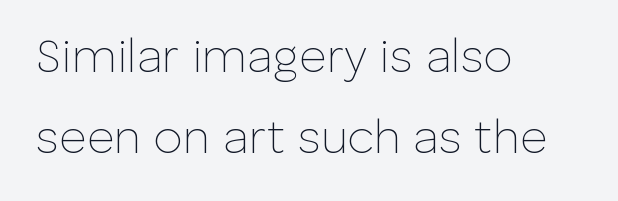
The image shows 47 px thin sans-serif type, upright; set left-aligned, line spacing 1.72x, normal letter spacing, not underlined; low stroke contrast and a medium x-height.
